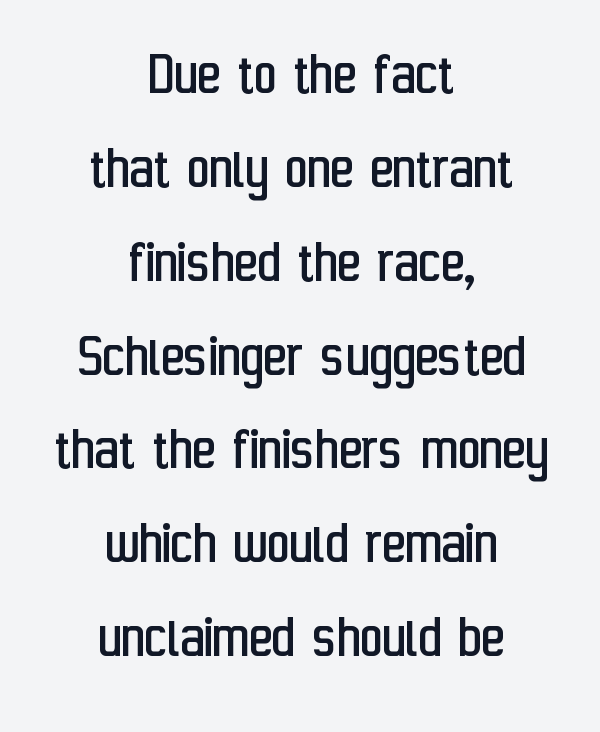
Q: Is the text bold? A: No.
Q: Is the text italic (slanted)? A: No, it is upright.
Q: Is the typeface a serif or a sans-serif typeface? A: Sans-serif.
Q: Is the text underlined? A: No.
Q: How is the paragraph aligned? A: Centered.
Q: Is the spacing between letters normal or unusually wide? A: Normal.
Q: Is the spacing between lines tight, normal or loose? A: Normal.
Q: Width (condensed, normal, or wide)? A: Condensed.
Q: Stroke contrast? A: Low.
Q: x-height? A: Medium.
Q: Monospaced? A: No.
